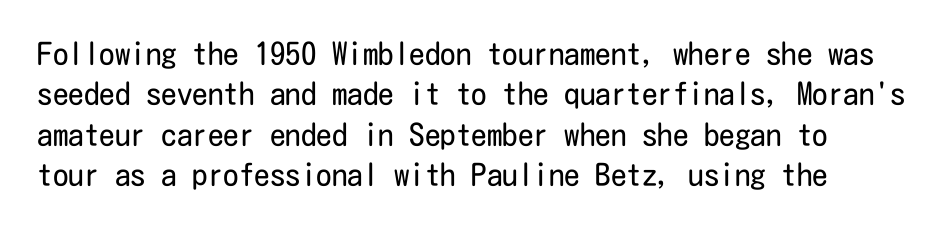
{"serif": "no", "italic": "no", "bold": "no", "weight": "regular", "width": "condensed", "stroke_contrast": "low", "x_height": "medium", "underline": "no", "line_spacing": "normal", "line_spacing_ratio": 1.3, "letter_spacing": "normal", "letter_spacing_em": 0.0, "glyph_px": 31}
